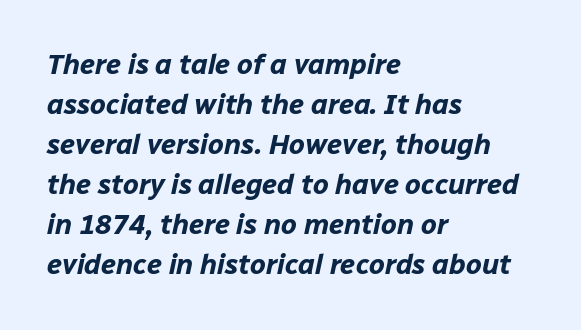
{"italic": "yes", "lean": "right", "slant_degrees": 12, "bold": "yes", "weight": "bold", "width": "normal", "stroke_contrast": "low", "x_height": "medium", "monospaced": "no", "underline": "no", "align": "left", "line_spacing": "normal", "line_spacing_ratio": 1.43, "letter_spacing": "normal", "letter_spacing_em": 0.0, "glyph_px": 28}
